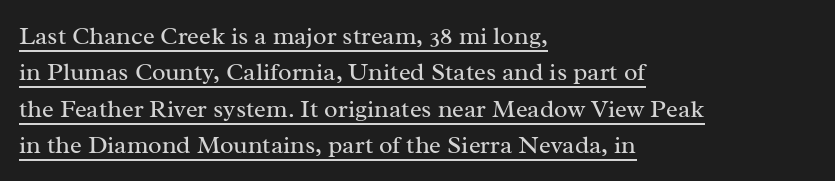
{"italic": "no", "bold": "no", "underline": "yes", "align": "left", "line_spacing": "normal", "line_spacing_ratio": 1.46, "letter_spacing": "normal", "letter_spacing_em": 0.0, "glyph_px": 25}
